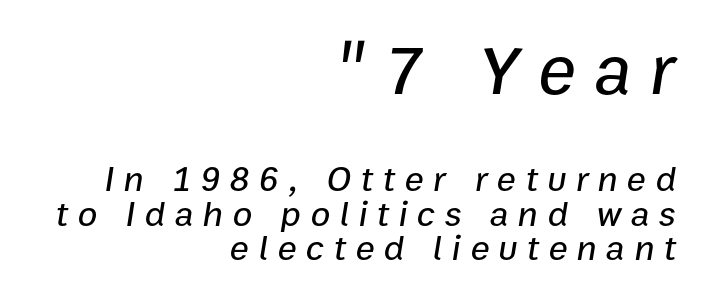
{"italic": "yes", "lean": "right", "slant_degrees": 9, "width": "normal", "stroke_contrast": "low", "x_height": "medium", "monospaced": "no", "underline": "no", "align": "right", "line_spacing": "tight", "line_spacing_ratio": 0.96, "letter_spacing": "wide", "letter_spacing_em": 0.26, "larger_block": "first", "size_ratio": 1.97, "glyph_px": 71}
